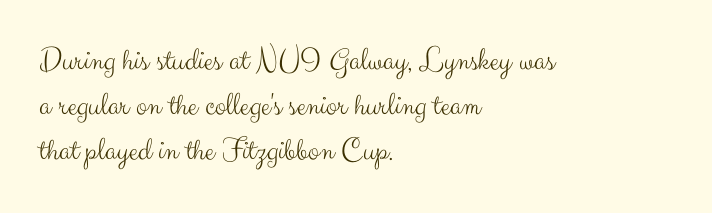
Caption: face not bold, strokes unweighted. Tracking here is standard; glyphs follow each other at the usual distance. The face used here is proportionally spaced, like ordinary book or web type. The space between consecutive lines is moderate.
